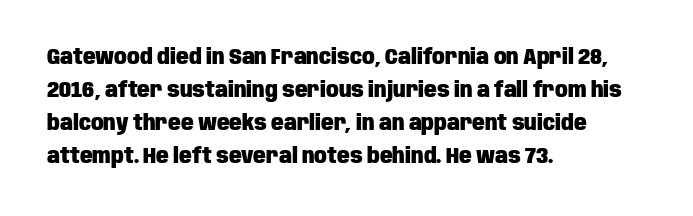
The image shows 21 px bold type, upright; set left-aligned, normal line spacing (1.57x), normal letter spacing, not underlined.
